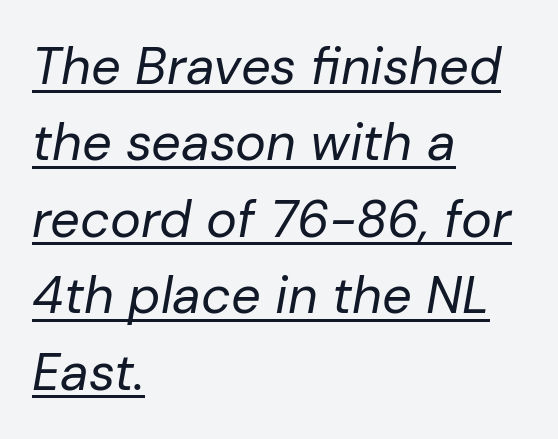
{"italic": "yes", "lean": "right", "slant_degrees": 10, "bold": "no", "weight": "regular", "width": "normal", "stroke_contrast": "low", "x_height": "medium", "monospaced": "no", "underline": "yes", "align": "left", "line_spacing": "normal", "line_spacing_ratio": 1.47, "letter_spacing": "normal", "letter_spacing_em": 0.0, "glyph_px": 52}
